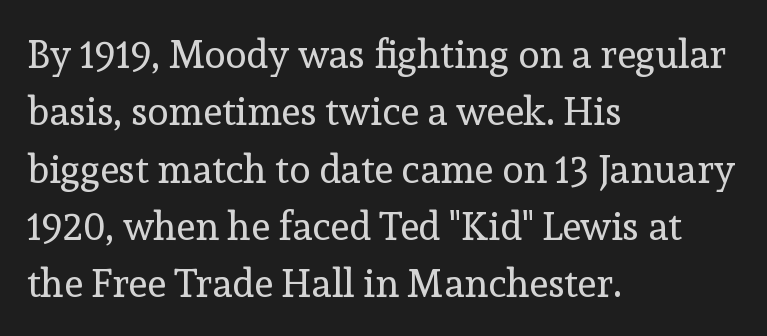
The image shows 39 px regular-weight serif type, upright; set left-aligned, normal line spacing (1.47x), normal letter spacing, not underlined; a medium x-height.
